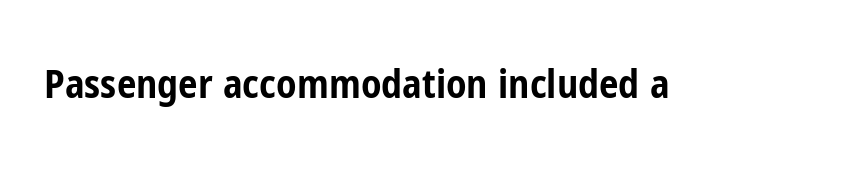
{"serif": "no", "italic": "no", "bold": "yes", "weight": "bold", "width": "condensed", "stroke_contrast": "low", "x_height": "medium", "monospaced": "no", "underline": "no", "letter_spacing": "normal", "letter_spacing_em": 0.0, "glyph_px": 39}
